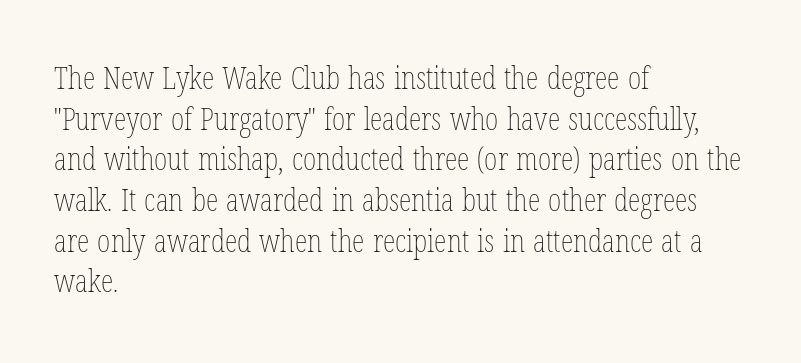
The image shows 32 px thin, condensed type, upright; set left-aligned, normal line spacing (1.27x), normal letter spacing, not underlined; low stroke contrast and a medium x-height.
